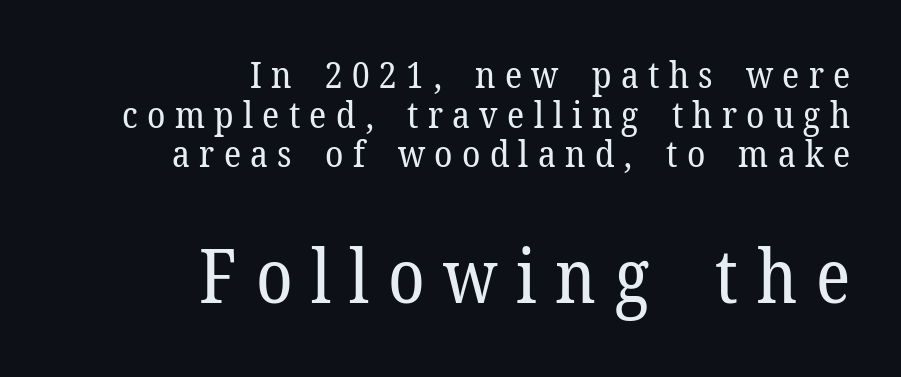
Q: Is the text bold? A: No.
Q: Is the text italic (slanted)? A: No, it is upright.
Q: Is the typeface a serif or a sans-serif typeface? A: Serif.
Q: Is the text underlined? A: No.
Q: How is the paragraph aligned? A: Right-aligned.
Q: Is the spacing between letters normal or unusually wide? A: Unusually wide.
Q: Is the spacing between lines tight, normal or loose? A: Tight.
Q: Which block of text is set in a larger size, the first (top) or the second (bottom)? A: The second (bottom) one.
Q: Width (condensed, normal, or wide)? A: Normal.
Q: Stroke contrast? A: Low.
Q: x-height? A: Medium.
Q: Monospaced? A: No.
